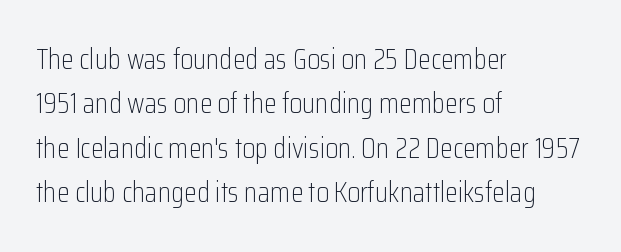
Note the varied advance widths — an 'i' is clearly narrower than an 'm'. The baseline area is clear. A student would call this left alignment; a typographer would say flush left, rag right. Look at the tracking — it's just the regular setting, nothing added. The type sits square on the baseline with zero lean. Serifs: no, the terminals of the letterforms are clean.
